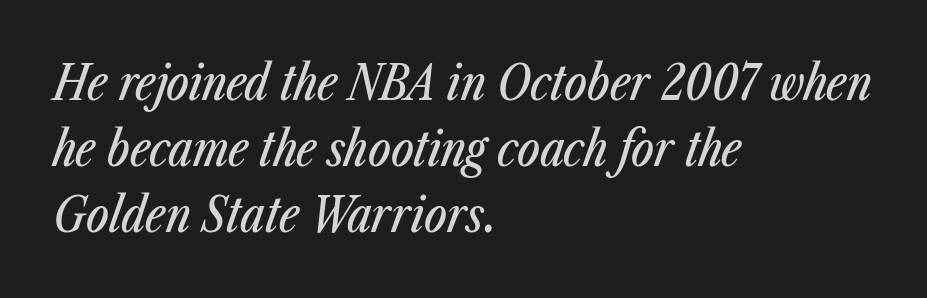
The image shows 48 px condensed type, italic (leaning right); set left-aligned, normal line spacing (1.37x), normal letter spacing, not underlined; low stroke contrast and a medium x-height.
